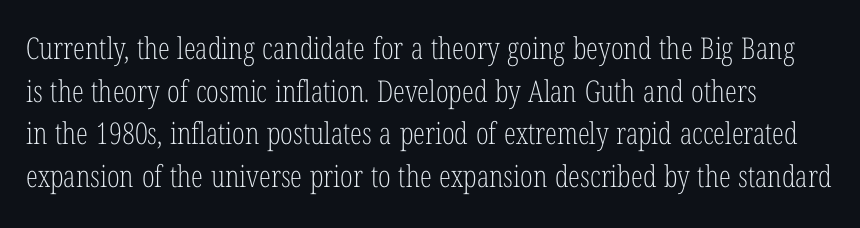
{"serif": "yes", "italic": "no", "bold": "no", "weight": "light", "width": "condensed", "stroke_contrast": "low", "x_height": "medium", "monospaced": "no", "underline": "no", "line_spacing": "normal", "line_spacing_ratio": 1.42, "letter_spacing": "normal", "letter_spacing_em": 0.0, "glyph_px": 30}
